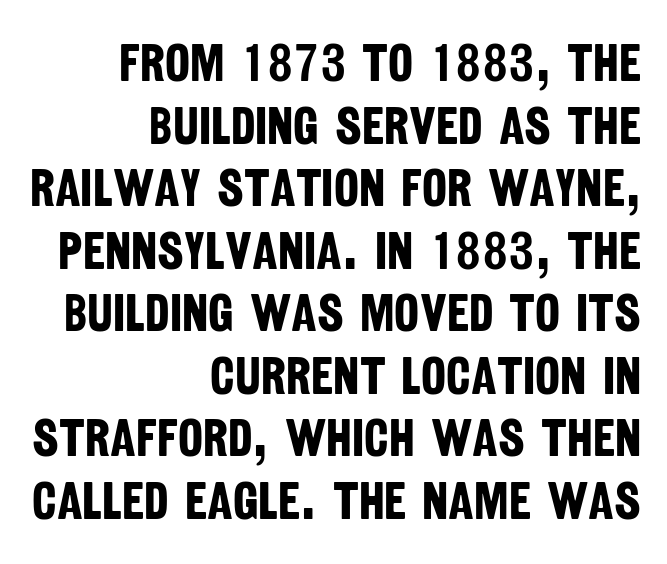
{"serif": "no", "bold": "yes", "weight": "bold", "width": "condensed", "stroke_contrast": "low", "x_height": "large", "monospaced": "no", "underline": "no", "align": "right", "line_spacing_ratio": 1.18, "letter_spacing": "normal", "letter_spacing_em": 0.0, "glyph_px": 53}
